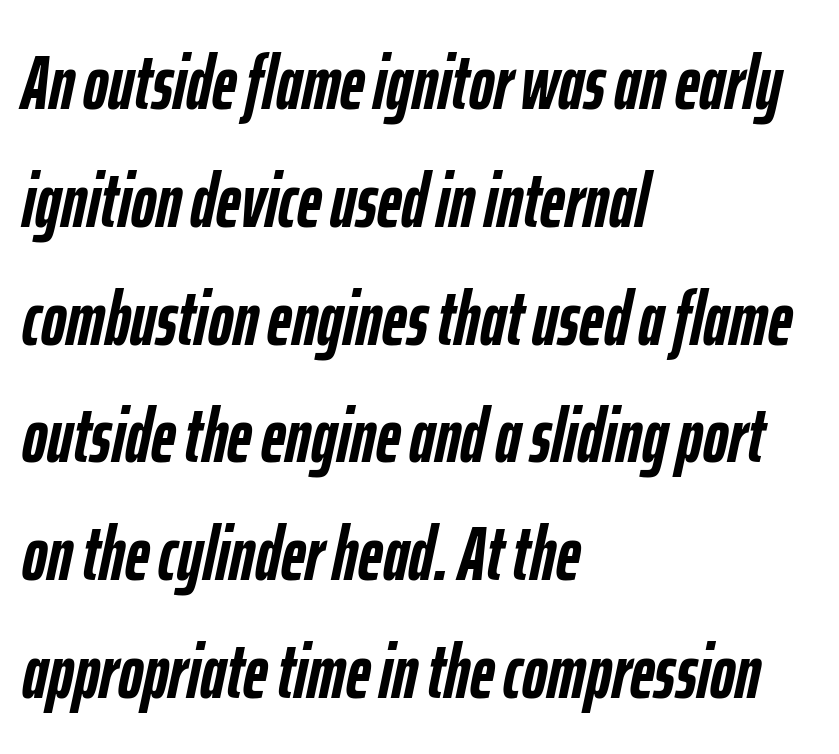
The image shows 76 px semibold, condensed type, italic (leaning right); set left-aligned, normal line spacing (1.55x), normal letter spacing, not underlined; low stroke contrast and a medium x-height.
